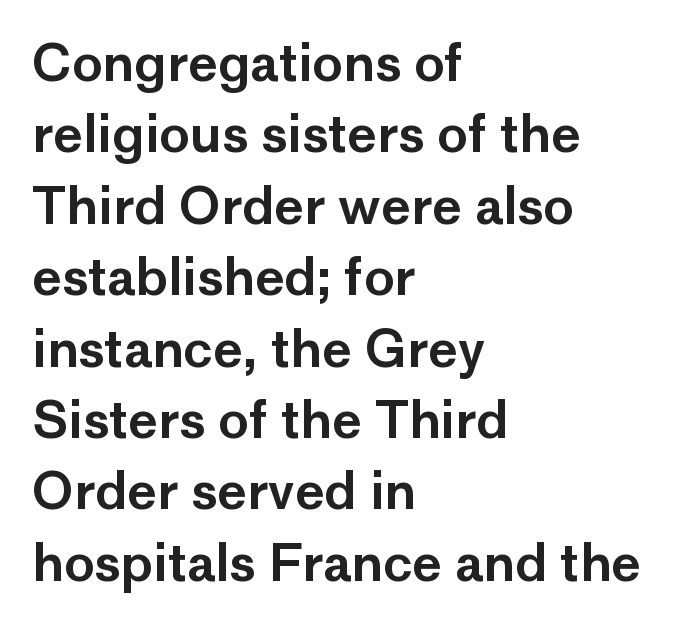
{"serif": "no", "italic": "no", "width": "normal", "stroke_contrast": "low", "x_height": "medium", "monospaced": "no", "underline": "no", "align": "left", "line_spacing": "normal", "line_spacing_ratio": 1.4, "letter_spacing": "normal", "letter_spacing_em": 0.0, "glyph_px": 51}
